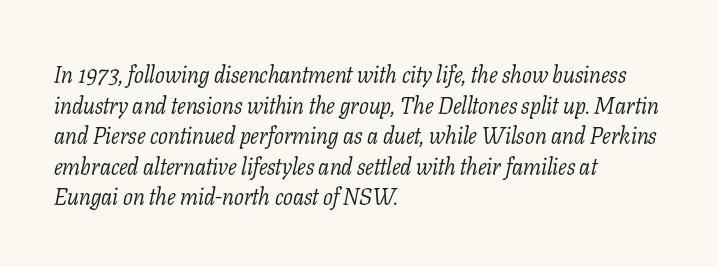
Q: Is the text bold? A: No.
Q: Is the text italic (slanted)? A: Yes, it leans right by about 11 degrees.
Q: Is the text underlined? A: No.
Q: How is the paragraph aligned? A: Left-aligned.
Q: Is the spacing between letters normal or unusually wide? A: Normal.
Q: Is the spacing between lines tight, normal or loose? A: Normal.
